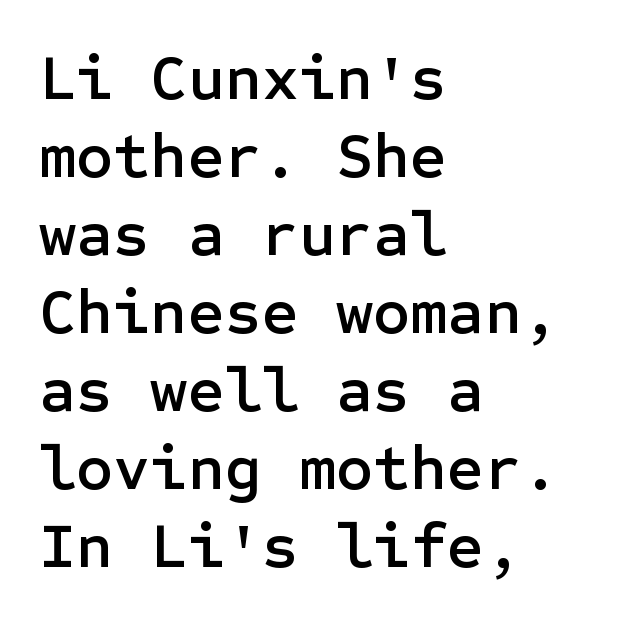
Q: Is the text italic (slanted)? A: No, it is upright.
Q: Is the typeface a serif or a sans-serif typeface? A: Sans-serif.
Q: Is the text underlined? A: No.
Q: How is the paragraph aligned? A: Left-aligned.
Q: Is the spacing between letters normal or unusually wide? A: Normal.
Q: Width (condensed, normal, or wide)? A: Normal.
Q: Stroke contrast? A: Low.
Q: x-height? A: Medium.
